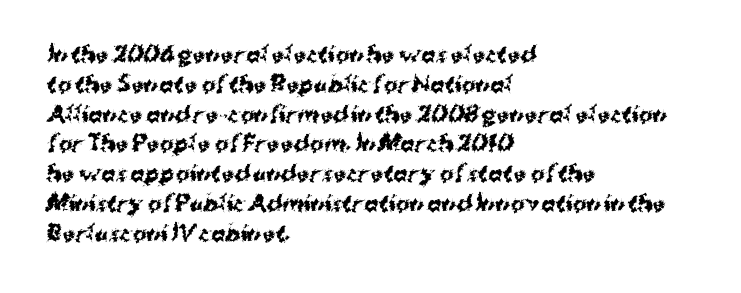
{"bold": "yes", "underline": "no", "align": "left", "line_spacing": "normal", "line_spacing_ratio": 1.42, "letter_spacing": "normal", "letter_spacing_em": 0.0, "glyph_px": 21}
